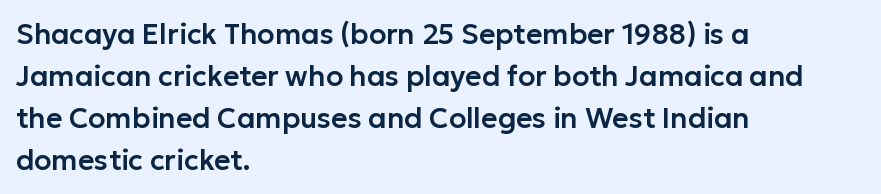
This is sans-serif lettering, the kind often seen on screens and signage. Summary of vertical rhythm: regular, with standard interline spacing. Note the varied advance widths — an 'i' is clearly narrower than an 'm'. Students, note that the glyphs here touch the page at normal intervals. No italicization has been applied; the sample stays upright.
